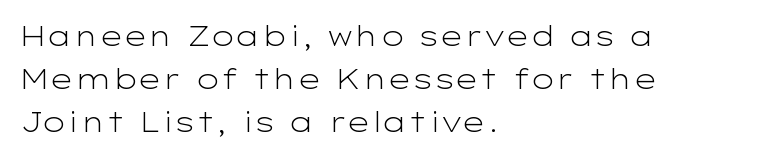
{"italic": "no", "bold": "no", "underline": "no", "align": "left", "line_spacing": "normal", "line_spacing_ratio": 1.59, "letter_spacing": "normal", "letter_spacing_em": 0.0, "glyph_px": 27}
